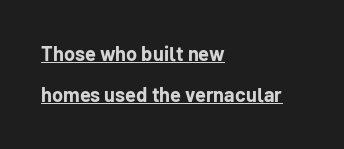
The image shows 20 px bold type, upright; set left-aligned, loose line spacing (2.04x), normal letter spacing, underlined.
